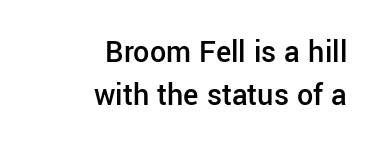
Line ends are locked; line starts wander. Underline: absent. Stroke thickness is moderately raised; the sample reads as semibold. The gaps between neighbouring characters are ordinary and unremarkable.
